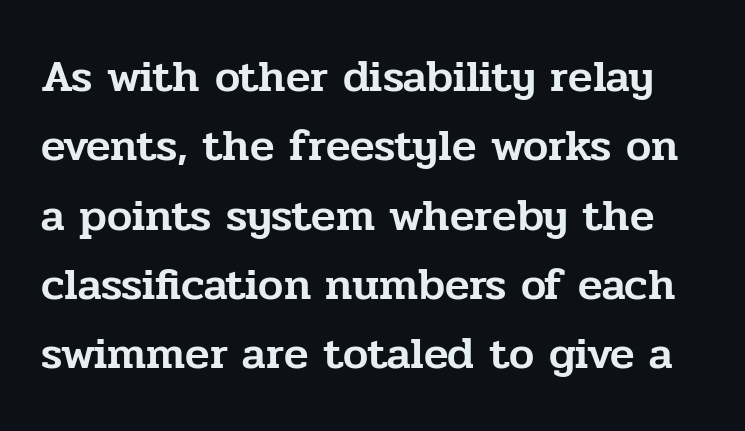
The image shows 45 px serif type, upright; set normal line spacing (1.54x), normal letter spacing, not underlined; low stroke contrast and a medium x-height.
